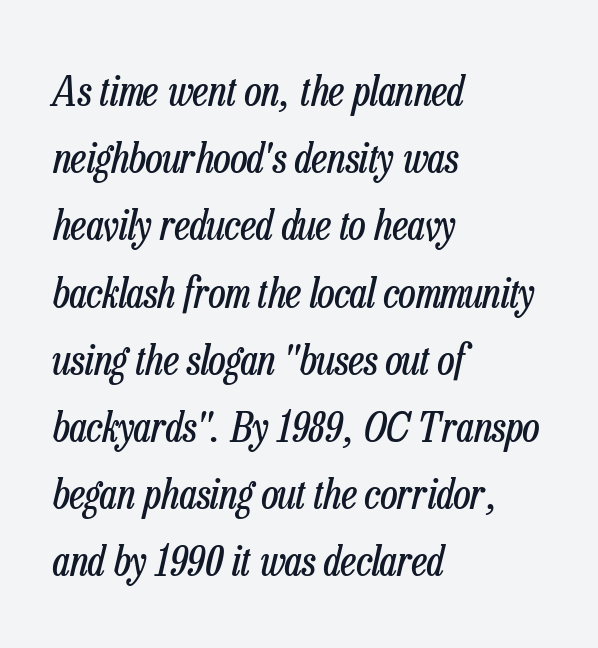
The image shows 42 px regular-weight, condensed type, italic (leaning right); set left-aligned, normal line spacing (1.6x), normal letter spacing, not underlined; low stroke contrast and a medium x-height.
